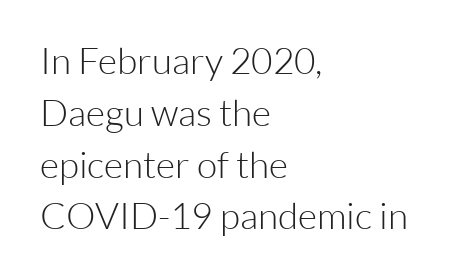
Q: Is the text bold? A: No.
Q: Is the text italic (slanted)? A: No, it is upright.
Q: Is the typeface a serif or a sans-serif typeface? A: Sans-serif.
Q: Is the text underlined? A: No.
Q: How is the paragraph aligned? A: Left-aligned.
Q: Is the spacing between letters normal or unusually wide? A: Normal.
Q: Is the spacing between lines tight, normal or loose? A: Normal.
Q: Width (condensed, normal, or wide)? A: Normal.
Q: Stroke contrast? A: Low.
Q: x-height? A: Medium.
Q: Monospaced? A: No.
